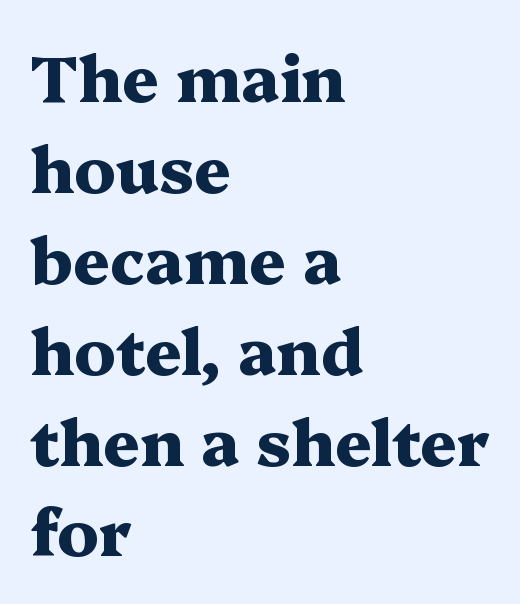
Q: Is the text bold? A: Yes.
Q: Is the text italic (slanted)? A: No, it is upright.
Q: Is the typeface a serif or a sans-serif typeface? A: Serif.
Q: Is the text underlined? A: No.
Q: How is the paragraph aligned? A: Left-aligned.
Q: Is the spacing between letters normal or unusually wide? A: Normal.
Q: Is the spacing between lines tight, normal or loose? A: Normal.
Q: Width (condensed, normal, or wide)? A: Wide.
Q: Stroke contrast? A: Medium.
Q: x-height? A: Medium.
Q: Monospaced? A: No.
